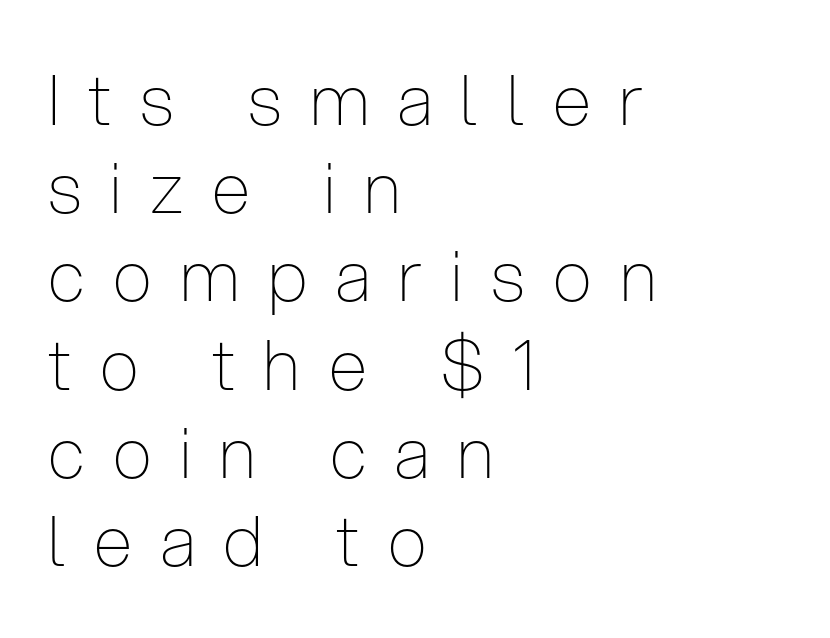
{"serif": "no", "italic": "no", "bold": "no", "weight": "thin", "width": "condensed", "stroke_contrast": "low", "x_height": "medium", "monospaced": "no", "underline": "no", "align": "left", "line_spacing": "normal", "line_spacing_ratio": 1.26, "letter_spacing": "wide", "letter_spacing_em": 0.41, "glyph_px": 70}
